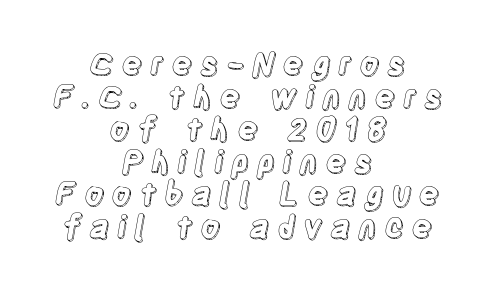
{"width": "condensed", "x_height": "large", "monospaced": "no", "underline": "no", "align": "center", "line_spacing": "tight", "line_spacing_ratio": 1.05, "letter_spacing": "wide", "letter_spacing_em": 0.24, "glyph_px": 31}
